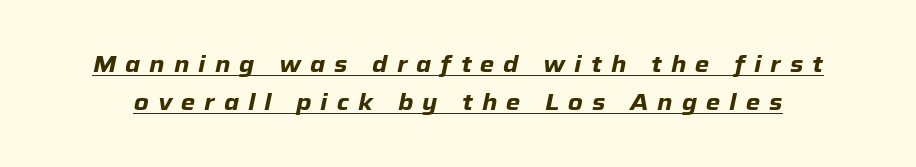
{"italic": "yes", "lean": "right", "slant_degrees": 12, "bold": "yes", "underline": "yes", "line_spacing": "normal", "line_spacing_ratio": 1.66, "letter_spacing": "wide", "letter_spacing_em": 0.39, "glyph_px": 23}
